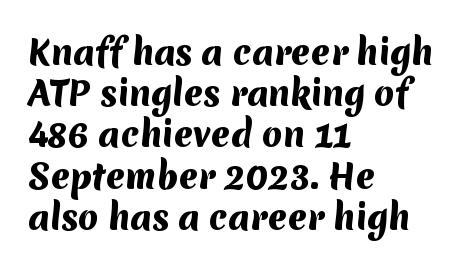
A typesetter would call this leading conventional body-copy spacing. The sample has been set heavy, in full bold. The specimen omits any rule beneath the text block's lines. Here the designer chose a conventional face with non-uniform glyph widths.
